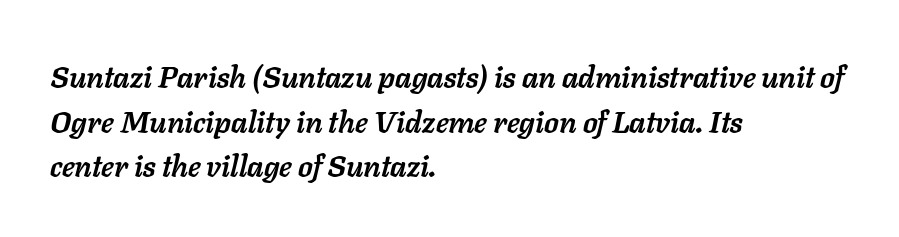
The image shows 30 px semibold type, italic (leaning right); set left-aligned, normal line spacing (1.49x), normal letter spacing, not underlined; low stroke contrast and a medium x-height.
